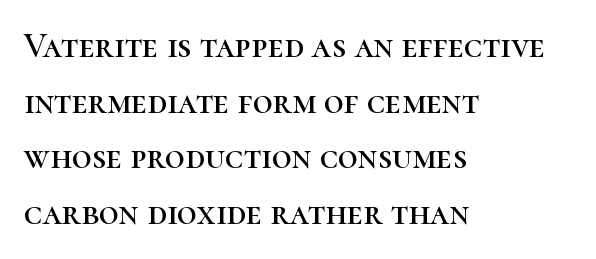
The image shows 35 px serif type, upright; set left-aligned, normal line spacing (1.59x), normal letter spacing, not underlined; high stroke contrast and a medium x-height.
